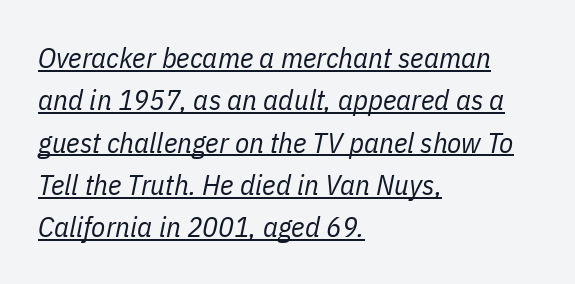
Leftover space on each line is placed entirely after the last word. Glyph-to-glyph distance matches everyday printed text. The passage shown is typed in a proportional face where columns would drift. The leading is moderate, giving the passage an even texture. Is the type heavy? It reads as light-to-regular instead. These lines were composed using italics.
